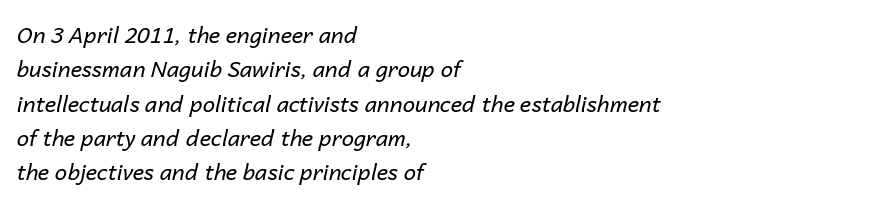
This rendering uses left alignment, leaving the right contour irregular. Weight: regular or lighter. Slanted lettering throughout. Is there much room between lines? A standard amount, neither cramped nor airy. The passage shown is not underscored anywhere. Here the glyphs are tracked normally, forming tight word shapes.
